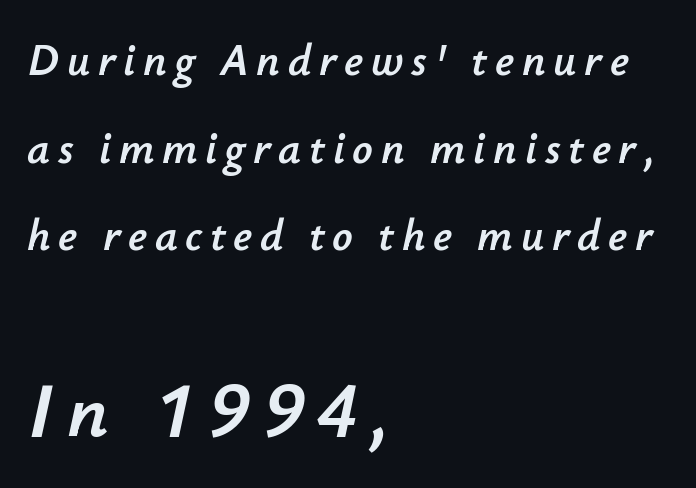
Q: Is the text italic (slanted)? A: Yes, it leans right by about 12 degrees.
Q: Is the text underlined? A: No.
Q: How is the paragraph aligned? A: Left-aligned.
Q: Is the spacing between lines tight, normal or loose? A: Loose.
Q: Which block of text is set in a larger size, the first (top) or the second (bottom)? A: The second (bottom) one.
Q: Width (condensed, normal, or wide)? A: Normal.
Q: Stroke contrast? A: Low.
Q: x-height? A: Small.
Q: Monospaced? A: No.
